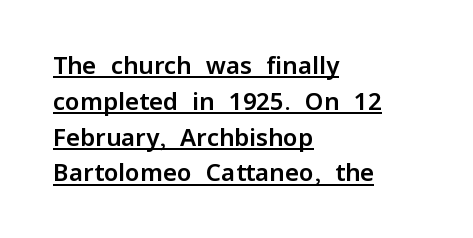
The image shows 24 px text type, upright; set left-aligned, normal line spacing (1.49x), normal letter spacing, underlined.
